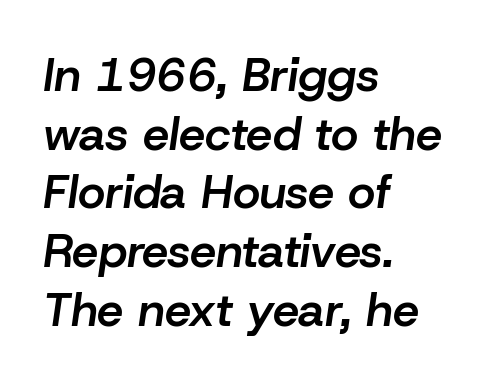
Q: Is the text bold? A: Semi-bold.
Q: Is the text italic (slanted)? A: Yes, it leans right by about 8 degrees.
Q: Is the text underlined? A: No.
Q: How is the paragraph aligned? A: Left-aligned.
Q: Is the spacing between letters normal or unusually wide? A: Normal.
Q: Is the spacing between lines tight, normal or loose? A: Normal.
Q: Width (condensed, normal, or wide)? A: Normal.
Q: Stroke contrast? A: Low.
Q: x-height? A: Medium.
Q: Monospaced? A: No.
